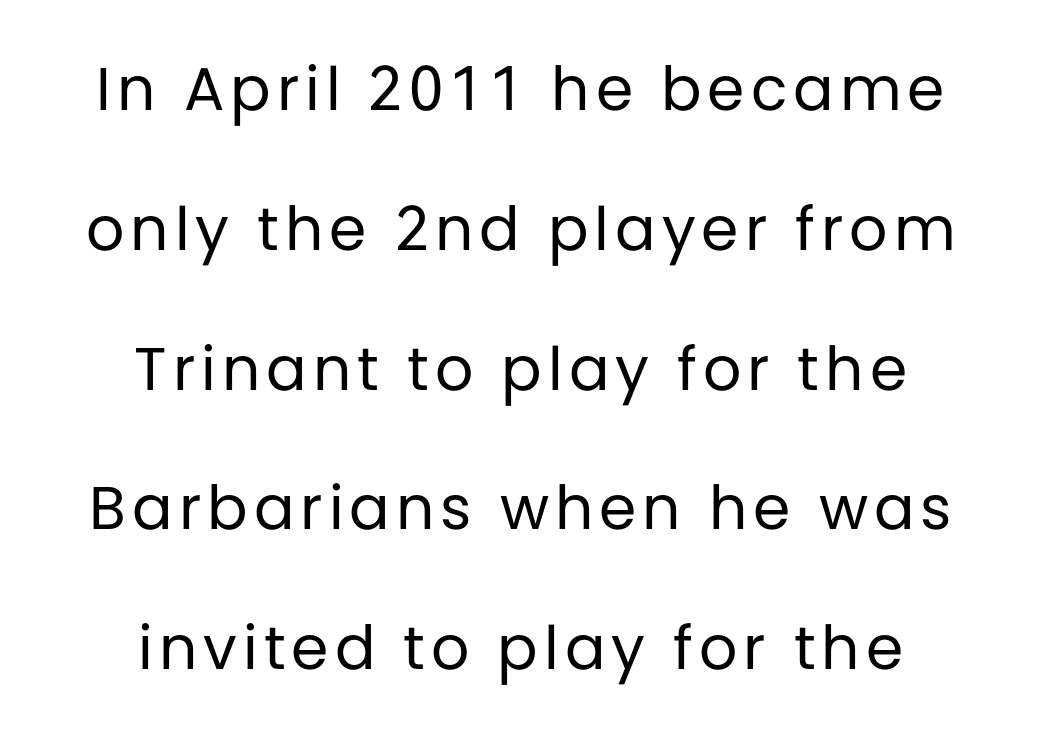
{"serif": "no", "italic": "no", "bold": "no", "weight": "regular", "width": "normal", "stroke_contrast": "low", "x_height": "large", "monospaced": "no", "underline": "no", "align": "center", "line_spacing": "loose", "line_spacing_ratio": 2.33, "glyph_px": 60}
